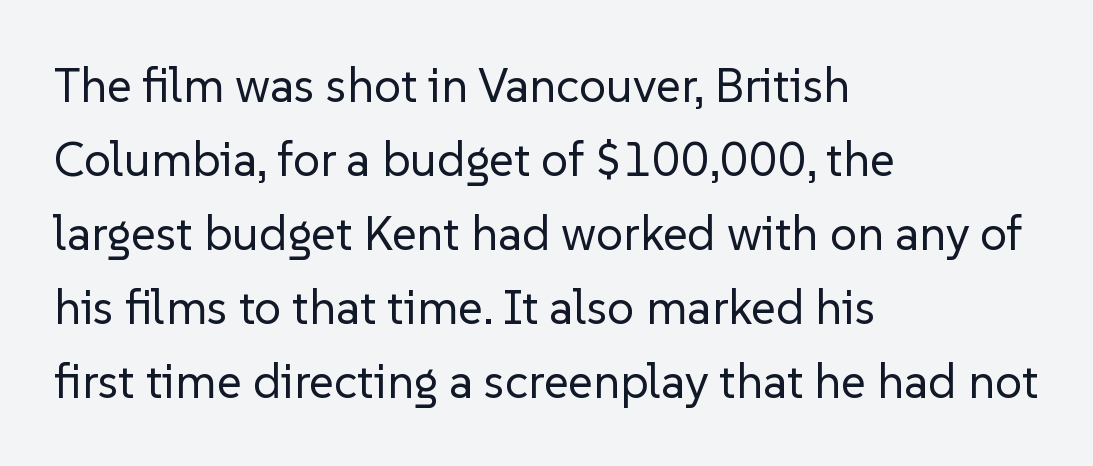
The image shows 48 px regular-weight sans-serif type, upright; set left-aligned, normal line spacing (1.54x), normal letter spacing, not underlined; low stroke contrast and a medium x-height.
